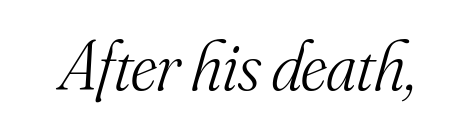
The image shows 70 px light serif type, italic (leaning right); set normal letter spacing, not underlined; medium stroke contrast and a small x-height.
